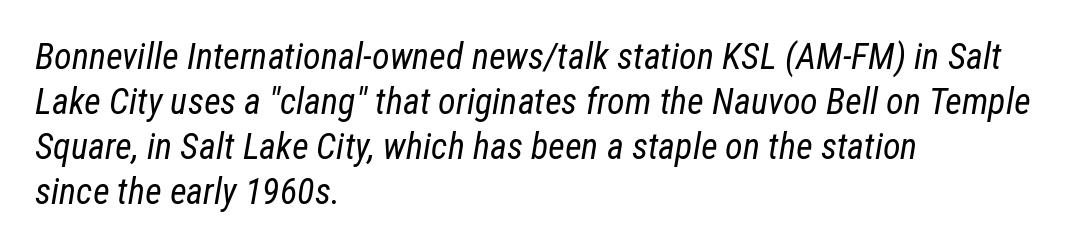
Casual observation: everything's shoved over to the left. Look at the tracking — it's just the regular setting, nothing added. You could not count columns in this text — the font is proportionally spaced. The lines sit at an ordinary, default distance from one another. Ink coverage per letter is moderate at most. The words here are not underlined.
